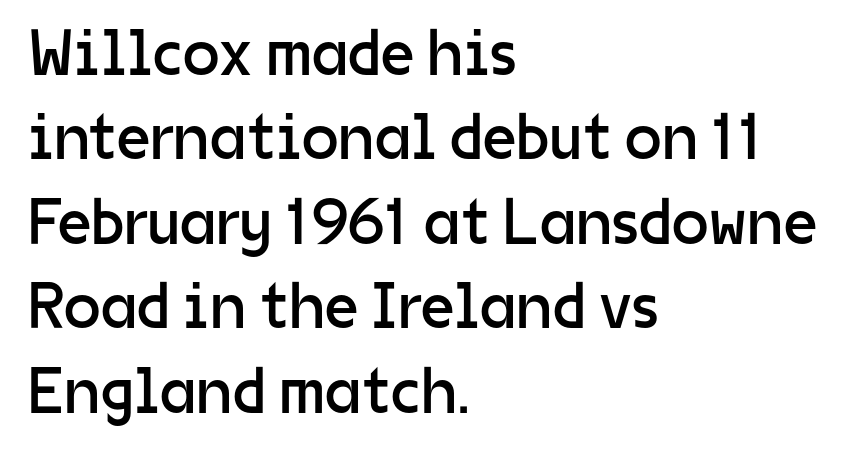
The rendering uses natural spacing where letterforms have individual widths. The letters carry no serifs — their stems end cleanly without finishing strokes. If you drew a line through each stem, it would be perfectly vertical. Just letters on the line, the space beneath them empty.
